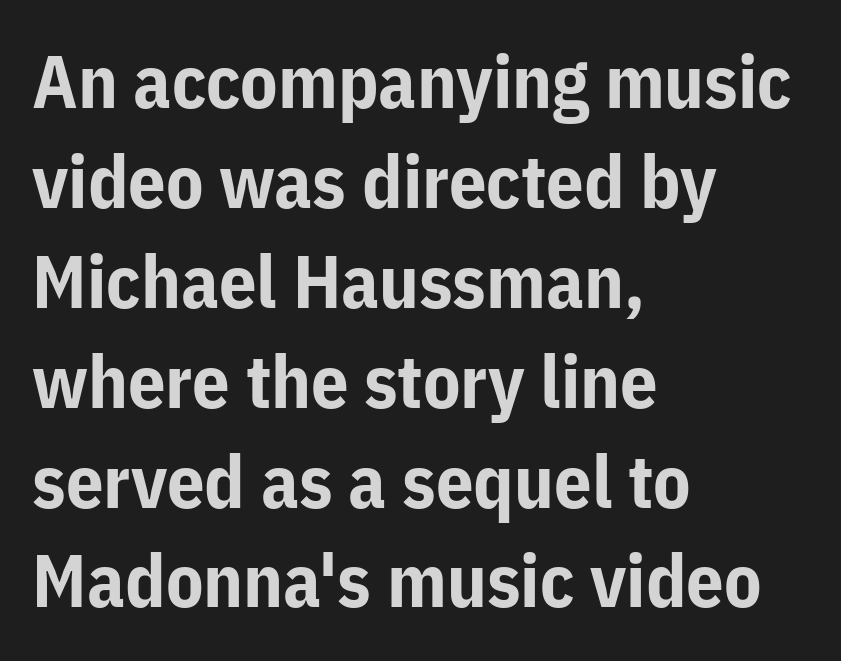
{"serif": "no", "italic": "no", "bold": "yes", "weight": "bold", "width": "normal", "stroke_contrast": "low", "x_height": "medium", "monospaced": "no", "underline": "no", "align": "left", "line_spacing": "normal", "line_spacing_ratio": 1.35, "letter_spacing": "normal", "letter_spacing_em": 0.0, "glyph_px": 74}
